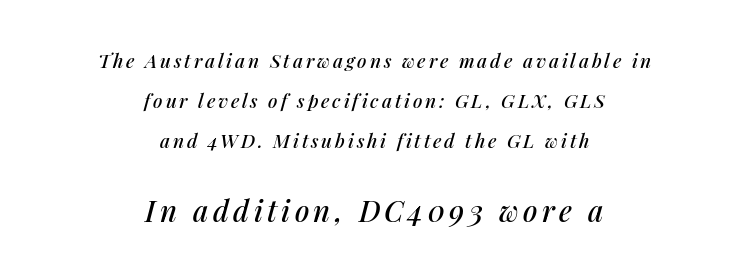
The image shows 29 px text type, italic (leaning right); set centered, loose line spacing (2.1x), not underlined; the second (bottom) block is 1.53x larger; medium stroke contrast and a medium x-height.
